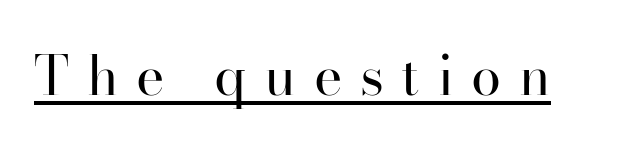
The face used here appears with an underline applied. Stroke thickness stays within the range of a standard reading face or lighter. Little horizontal feet cap the strokes, marking this as serif type. The font's upright variant was chosen for this text. Spacing verdict: proportional, widths tailored to each character.
